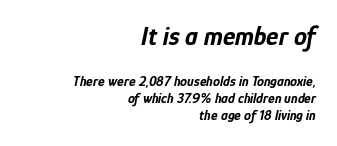
The image shows 26 px bold type, italic (leaning right); set right-aligned, line spacing 1.21x, normal letter spacing, not underlined; the first (top) block is 1.86x larger.
